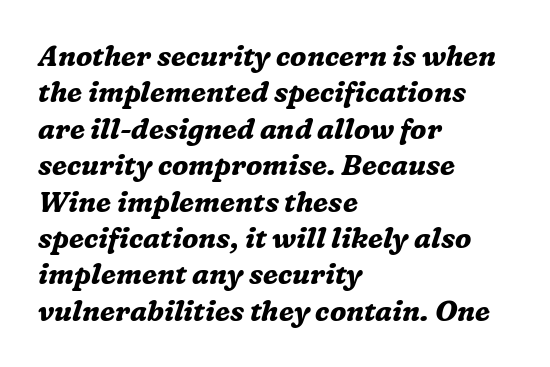
{"serif": "yes", "italic": "yes", "lean": "right", "slant_degrees": 16, "bold": "yes", "weight": "bold", "width": "normal", "stroke_contrast": "medium", "x_height": "medium", "monospaced": "no", "underline": "no", "align": "left", "line_spacing": "normal", "line_spacing_ratio": 1.3, "letter_spacing": "normal", "letter_spacing_em": 0.0, "glyph_px": 28}
